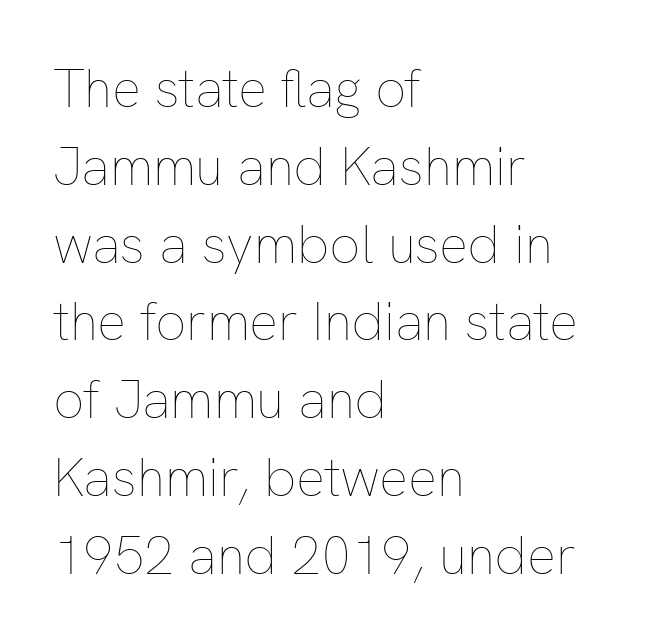
{"italic": "no", "bold": "no", "weight": "thin", "width": "normal", "stroke_contrast": "low", "x_height": "medium", "monospaced": "no", "underline": "no", "align": "left", "line_spacing": "normal", "line_spacing_ratio": 1.44, "letter_spacing": "normal", "letter_spacing_em": 0.0, "glyph_px": 54}
